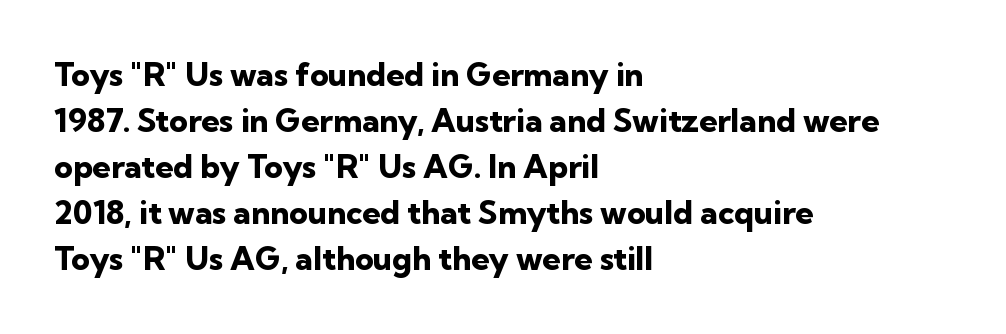
The image shows 32 px heavy sans-serif type, upright; set left-aligned, normal line spacing (1.44x), normal letter spacing, not underlined; low stroke contrast and a medium x-height.
